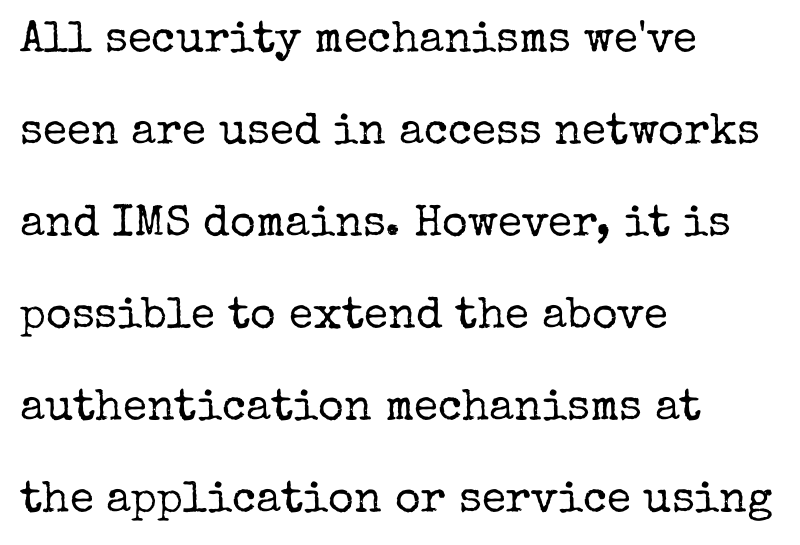
The image shows 44 px regular-weight serif type, upright; set left-aligned, loose line spacing (2.09x), normal letter spacing, not underlined; low stroke contrast and a medium x-height.
